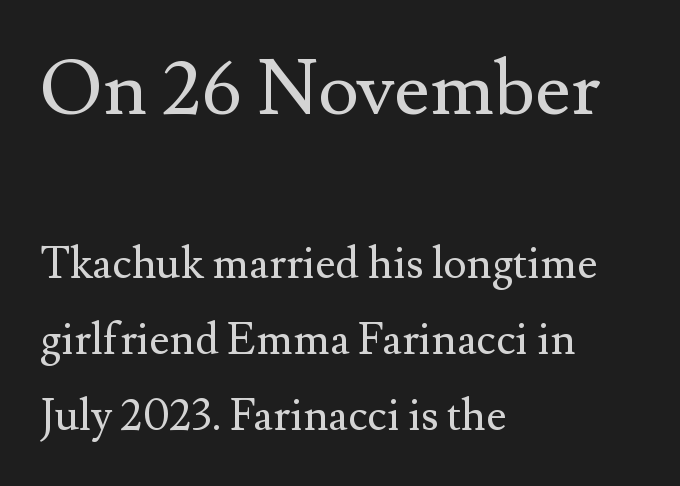
{"serif": "yes", "italic": "no", "bold": "no", "weight": "regular", "width": "normal", "stroke_contrast": "medium", "x_height": "small", "monospaced": "no", "underline": "no", "align": "left", "line_spacing_ratio": 1.73, "letter_spacing": "normal", "letter_spacing_em": 0.0, "larger_block": "first", "size_ratio": 1.75, "glyph_px": 77}
